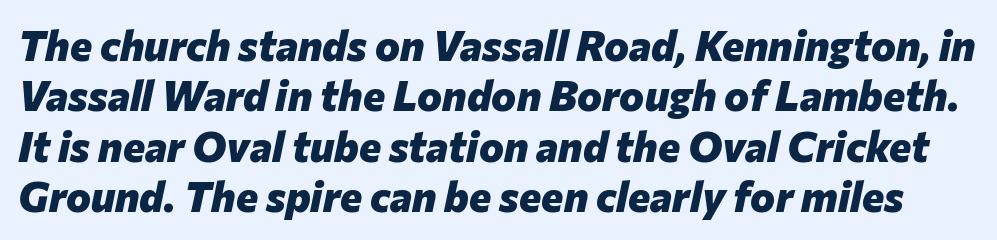
The image shows 42 px heavy type, italic (leaning right); set line spacing 1.2x, normal letter spacing, not underlined; low stroke contrast and a medium x-height.
